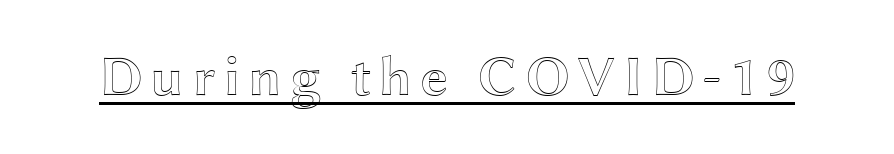
The rendering uses the underline text-decoration. Vertical strokes here are truly vertical. You could not count columns in this text — the font is proportionally spaced.
